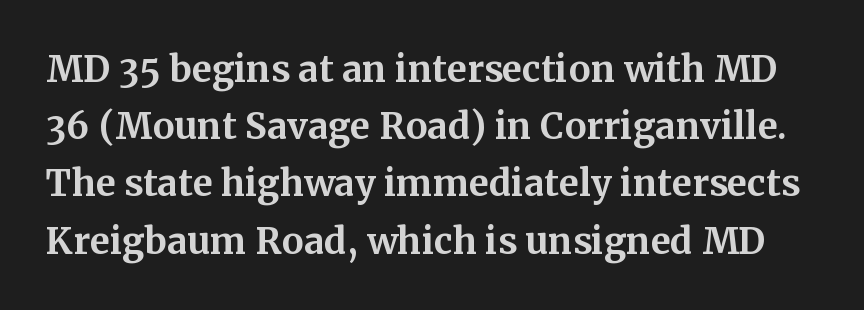
The typesetting leans heavy: a genuine bold. The passage shown has conventional tracking throughout. The glyphs are unaccompanied by any horizontal stroke below them. The type sits square on the baseline with zero lean. Think of a printed novel: that variable character pitch is what you see here.
